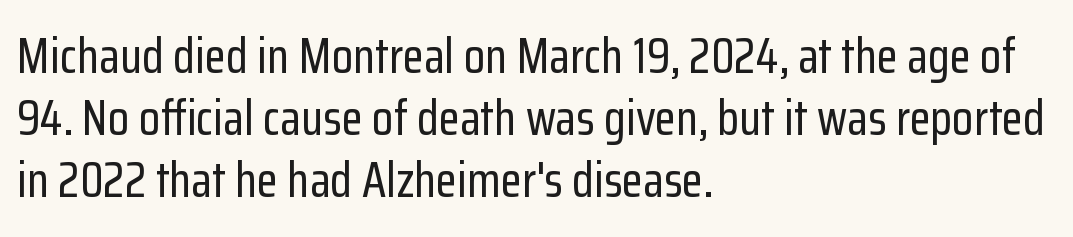
A student would call this left alignment; a typographer would say flush left, rag right. Descenders hang freely into open space. These lines were composed using upright roman letters. Leading matches the norm, producing a regular column. The face used here is a sans, in the tradition of grotesques and geometrics. The tracking reads as untouched default to a designer's eye.
